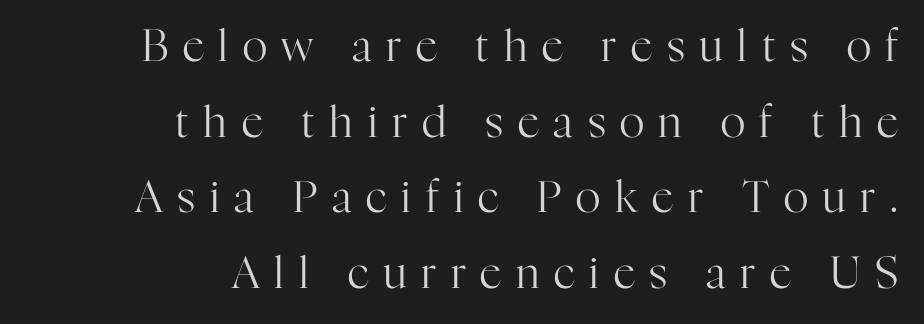
Each word looks stretched out because of the extra space between its letters. The lines in this sample share a right terminus and differ only in where they begin. Each stroke keeps to a modest, everyday thickness or less. The type family on display is of the serif kind. The face used here is proportionally spaced, like ordinary book or web type. This is roman type, the default non-slanted kind.
